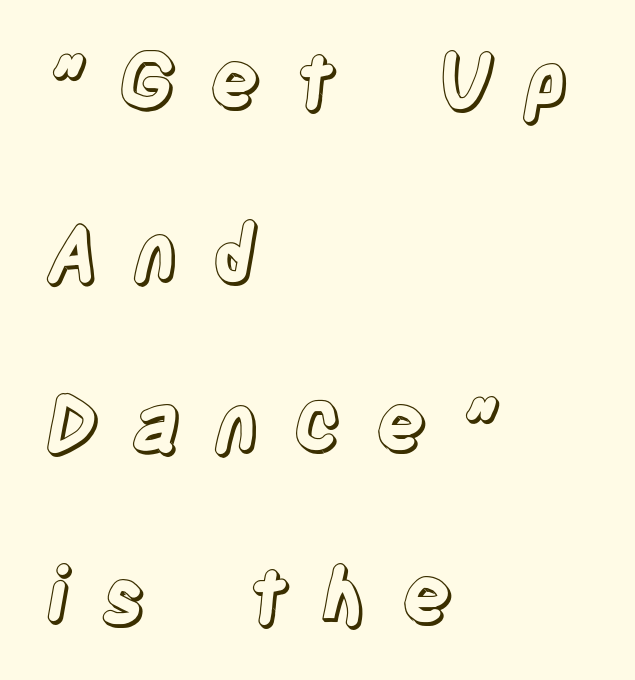
Q: Is the text italic (slanted)? A: Yes.
Q: Is the text underlined? A: No.
Q: How is the paragraph aligned? A: Left-aligned.
Q: Is the spacing between letters normal or unusually wide? A: Unusually wide.
Q: Is the spacing between lines tight, normal or loose? A: Loose.
Q: Width (condensed, normal, or wide)? A: Condensed.
Q: x-height? A: Large.
Q: Monospaced? A: No.
